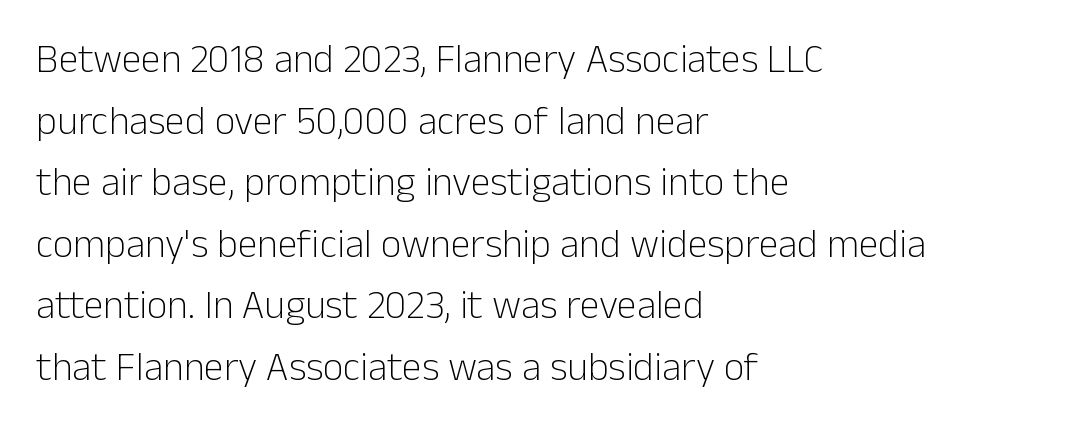
The image shows 40 px light sans-serif type, upright; set left-aligned, normal line spacing (1.54x), normal letter spacing, not underlined; low stroke contrast and a medium x-height.
